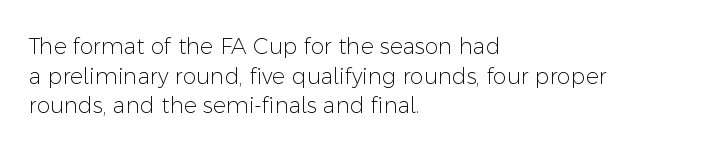
The image shows 22 px text type, upright; set left-aligned, normal line spacing (1.35x), normal letter spacing, not underlined.
